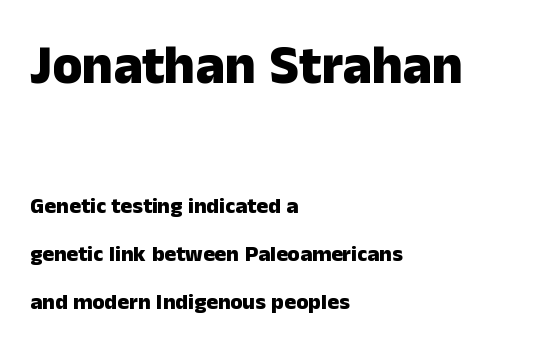
{"serif": "no", "italic": "no", "bold": "yes", "weight": "heavy", "width": "normal", "stroke_contrast": "low", "x_height": "medium", "monospaced": "no", "underline": "no", "align": "left", "line_spacing": "loose", "line_spacing_ratio": 2.18, "letter_spacing": "normal", "letter_spacing_em": 0.0, "larger_block": "first", "size_ratio": 2.45, "glyph_px": 54}
